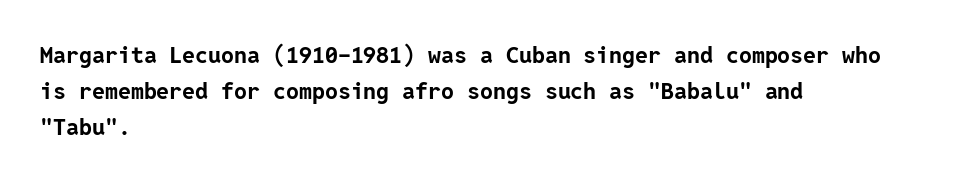
The line-height multiplier appears to be the usual default. Plain, unruled lines of type. The type is set solid horizontally, with unmodified tracking. Horizontal alignment here is leftward, the default for most running prose. Does the weight exceed regular? Yes, all the way to bold.
